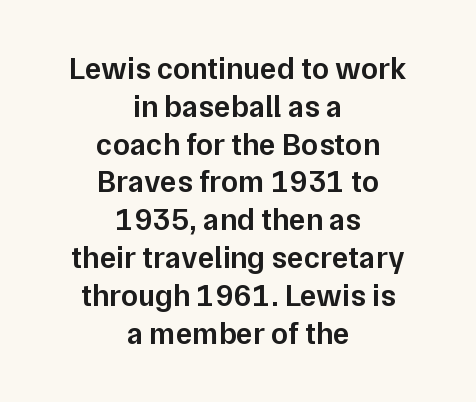
{"serif": "no", "italic": "no", "bold": "semi", "weight": "semibold", "width": "normal", "stroke_contrast": "low", "x_height": "medium", "monospaced": "no", "underline": "no", "align": "center", "line_spacing_ratio": 1.22, "letter_spacing": "normal", "letter_spacing_em": 0.0, "glyph_px": 31}
